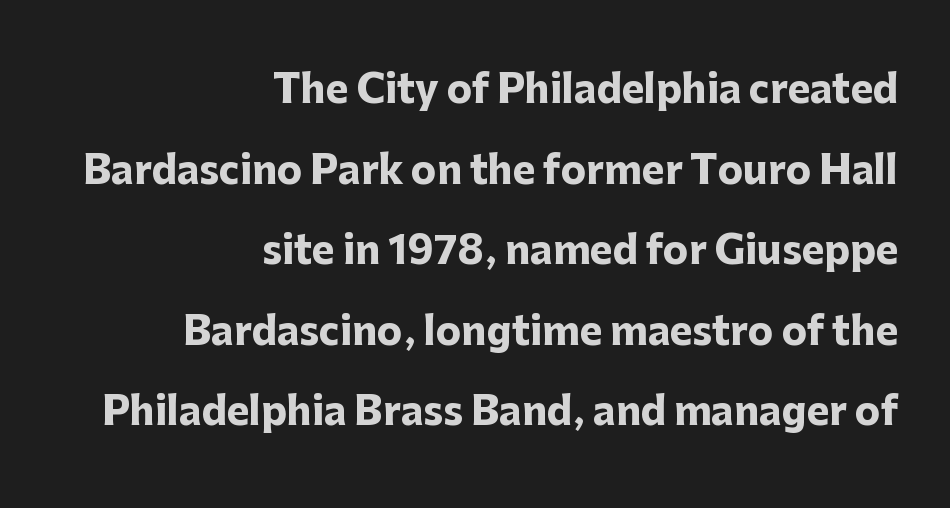
Q: Is the text bold? A: Yes.
Q: Is the text italic (slanted)? A: No, it is upright.
Q: Is the typeface a serif or a sans-serif typeface? A: Sans-serif.
Q: Is the text underlined? A: No.
Q: How is the paragraph aligned? A: Right-aligned.
Q: Is the spacing between letters normal or unusually wide? A: Normal.
Q: Is the spacing between lines tight, normal or loose? A: Loose.
Q: Width (condensed, normal, or wide)? A: Normal.
Q: Stroke contrast? A: Low.
Q: x-height? A: Medium.
Q: Monospaced? A: No.
